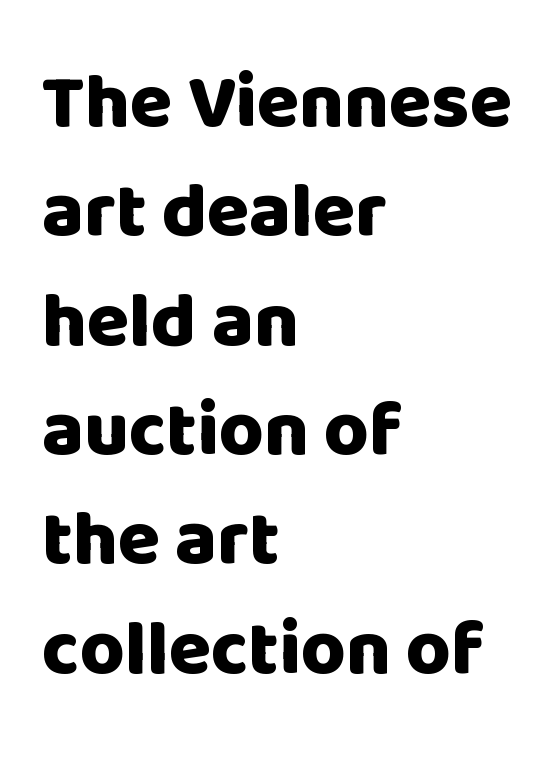
The image shows 77 px heavy sans-serif type, upright; set left-aligned, normal line spacing (1.42x), normal letter spacing, not underlined; low stroke contrast and a large x-height.
